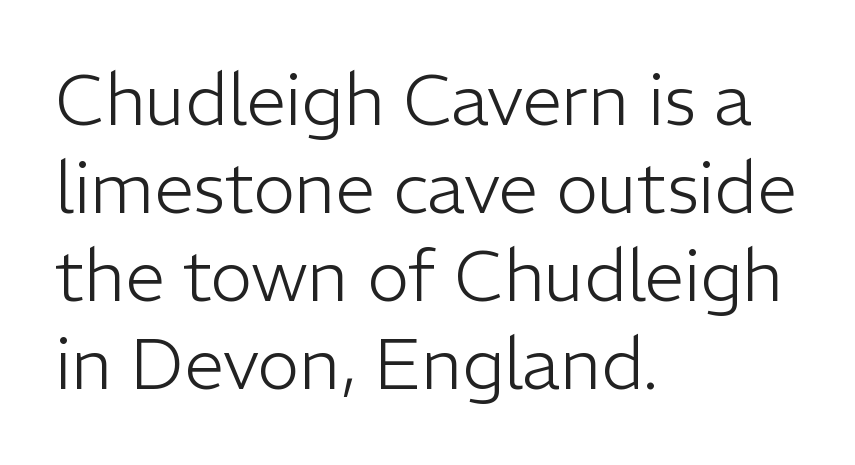
The image shows 71 px light sans-serif type, upright; set left-aligned, line spacing 1.24x, normal letter spacing, not underlined; low stroke contrast and a medium x-height.
